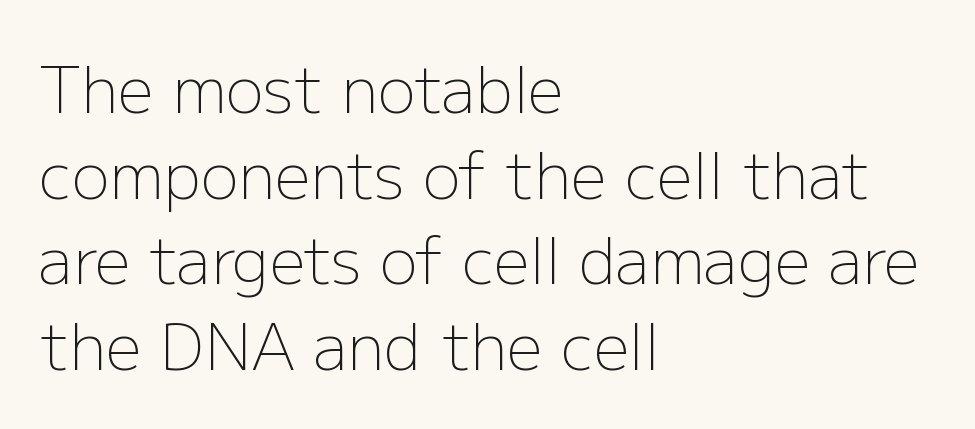
Q: Is the text bold? A: No.
Q: Is the text italic (slanted)? A: No, it is upright.
Q: Is the typeface a serif or a sans-serif typeface? A: Sans-serif.
Q: Is the text underlined? A: No.
Q: How is the paragraph aligned? A: Left-aligned.
Q: Is the spacing between letters normal or unusually wide? A: Normal.
Q: Is the spacing between lines tight, normal or loose? A: Normal.
Q: Width (condensed, normal, or wide)? A: Normal.
Q: Stroke contrast? A: Low.
Q: x-height? A: Medium.
Q: Monospaced? A: No.
